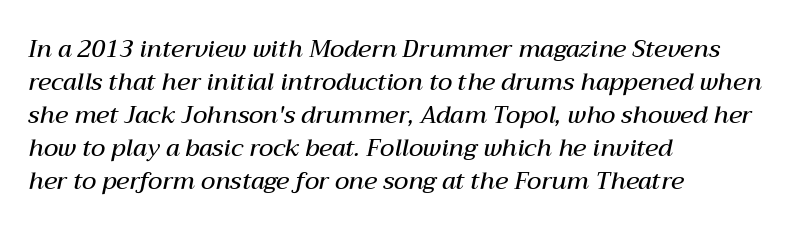
The image shows 24 px text type, italic (leaning right); set left-aligned, normal line spacing (1.37x), normal letter spacing, not underlined.
